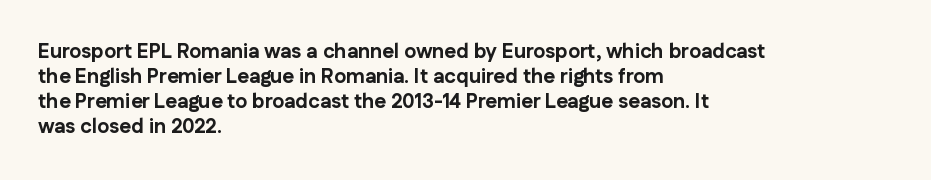
{"italic": "no", "bold": "yes", "underline": "no", "align": "left", "line_spacing": "normal", "line_spacing_ratio": 1.25, "letter_spacing": "normal", "letter_spacing_em": 0.0, "glyph_px": 20}
